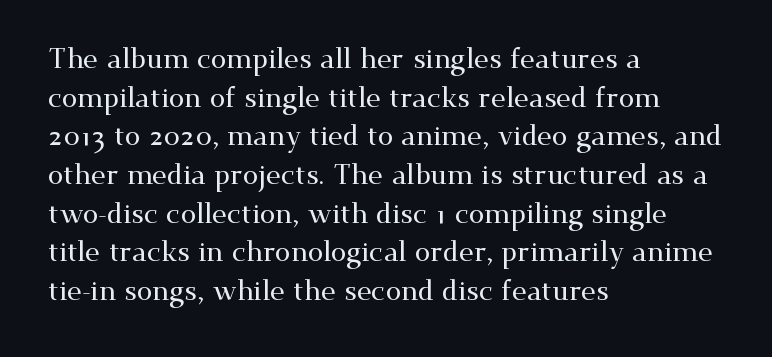
Q: Is the text italic (slanted)? A: No, it is upright.
Q: Is the typeface a serif or a sans-serif typeface? A: Serif.
Q: Is the text underlined? A: No.
Q: How is the paragraph aligned? A: Left-aligned.
Q: Is the spacing between letters normal or unusually wide? A: Normal.
Q: Is the spacing between lines tight, normal or loose? A: Normal.
Q: Width (condensed, normal, or wide)? A: Wide.
Q: Stroke contrast? A: Medium.
Q: x-height? A: Small.
Q: Monospaced? A: No.
